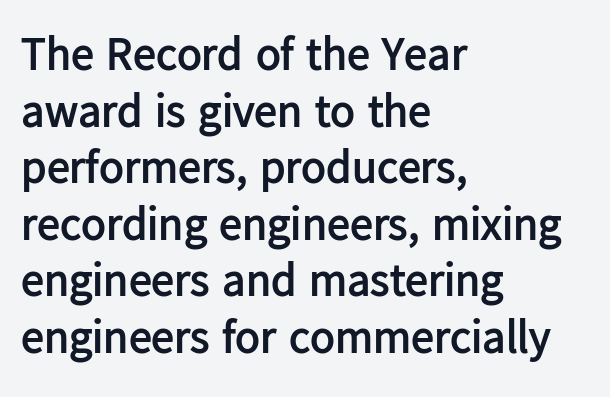
The paragraph has a hard left edge and a soft right edge. This rendering employs a face without finishing strokes, i.e., a sans-serif. The lettering stays uniformly vertical, giving the passage a roman look. This sample uses plain, unmodified letter spacing. The rendering uses natural spacing where letterforms have individual widths. Only glyphs here, with clear space below each row.
